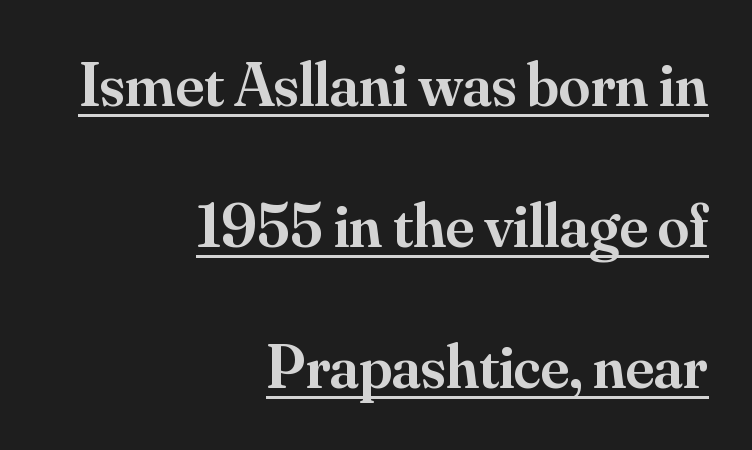
{"serif": "yes", "italic": "no", "bold": "semi", "weight": "semibold", "width": "normal", "stroke_contrast": "medium", "x_height": "small", "monospaced": "no", "underline": "yes", "align": "right", "line_spacing": "loose", "line_spacing_ratio": 2.24, "letter_spacing": "normal", "letter_spacing_em": 0.0, "glyph_px": 63}
